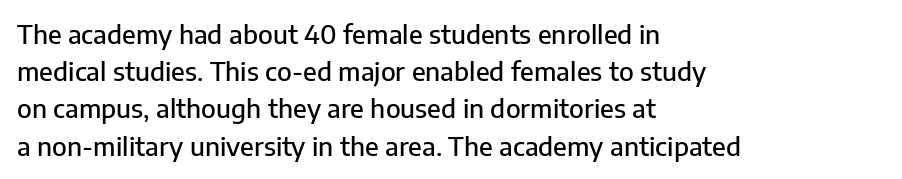
The image shows 26 px text type, upright; set left-aligned, normal line spacing (1.43x), normal letter spacing, not underlined.
